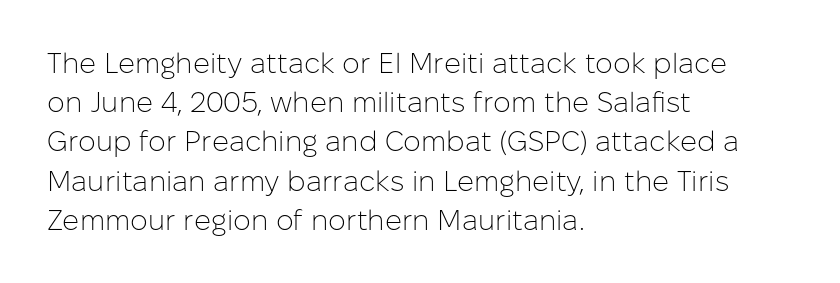
The image shows 28 px light sans-serif type, upright; set left-aligned, normal line spacing (1.4x), normal letter spacing, not underlined; low stroke contrast and a medium x-height.
